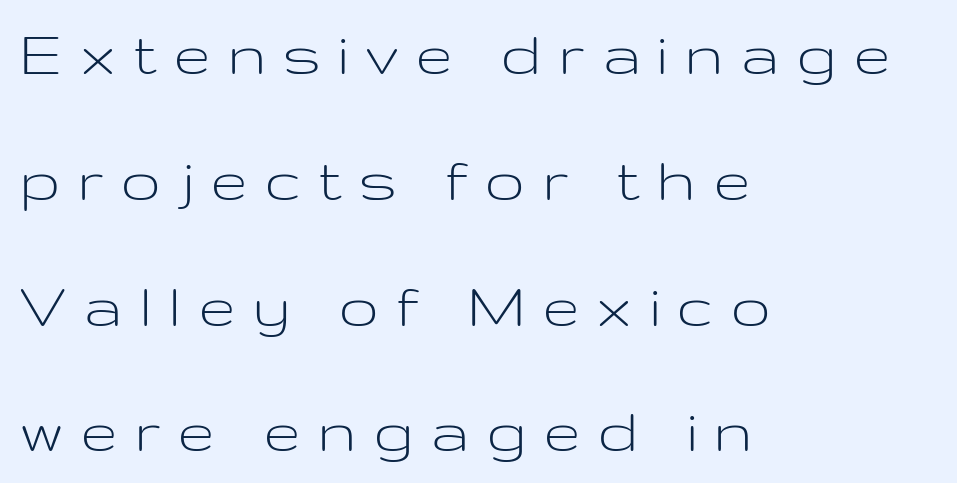
Q: Is the text bold? A: No.
Q: Is the text italic (slanted)? A: No, it is upright.
Q: Is the typeface a serif or a sans-serif typeface? A: Sans-serif.
Q: Is the text underlined? A: No.
Q: How is the paragraph aligned? A: Left-aligned.
Q: Is the spacing between letters normal or unusually wide? A: Unusually wide.
Q: Width (condensed, normal, or wide)? A: Wide.
Q: Stroke contrast? A: Low.
Q: x-height? A: Medium.
Q: Monospaced? A: No.
